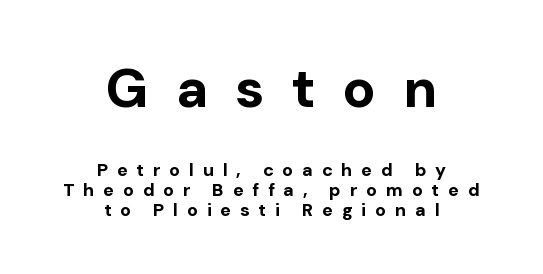
The image shows 55 px bold sans-serif type, upright; set centered, tight line spacing (1.12x), unusually wide letter spacing (+0.49 em), not underlined; the first (top) block is 3.06x larger; low stroke contrast and a medium x-height.
